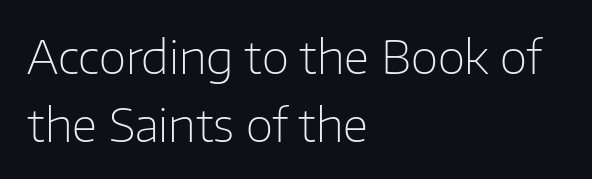
The text was rendered using a sans face with plain stroke endings. Each word holds together tightly as a unit, with standard inter-letter gaps. Each row of text sits above clean, open space. Compared with a typical body face, this is equally light or lighter still. The rows are spaced the way most documents space them.
